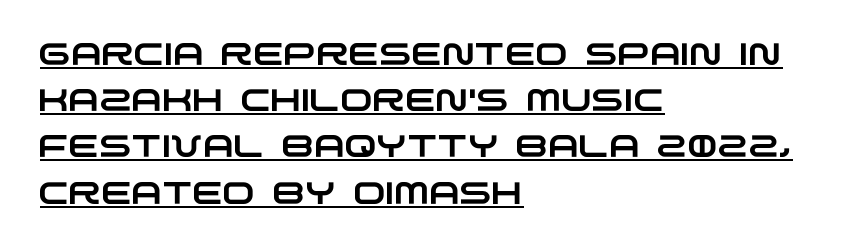
{"serif": "no", "width": "wide", "stroke_contrast": "low", "x_height": "large", "monospaced": "no", "underline": "yes", "align": "left", "line_spacing": "normal", "line_spacing_ratio": 1.49, "letter_spacing": "normal", "letter_spacing_em": 0.0, "glyph_px": 31}
